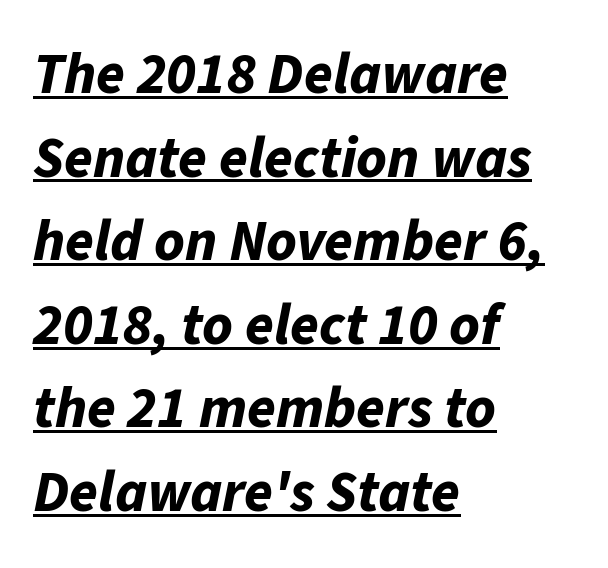
The image shows 58 px bold type, italic (leaning right); set left-aligned, normal line spacing (1.44x), normal letter spacing, underlined; low stroke contrast and a medium x-height.
